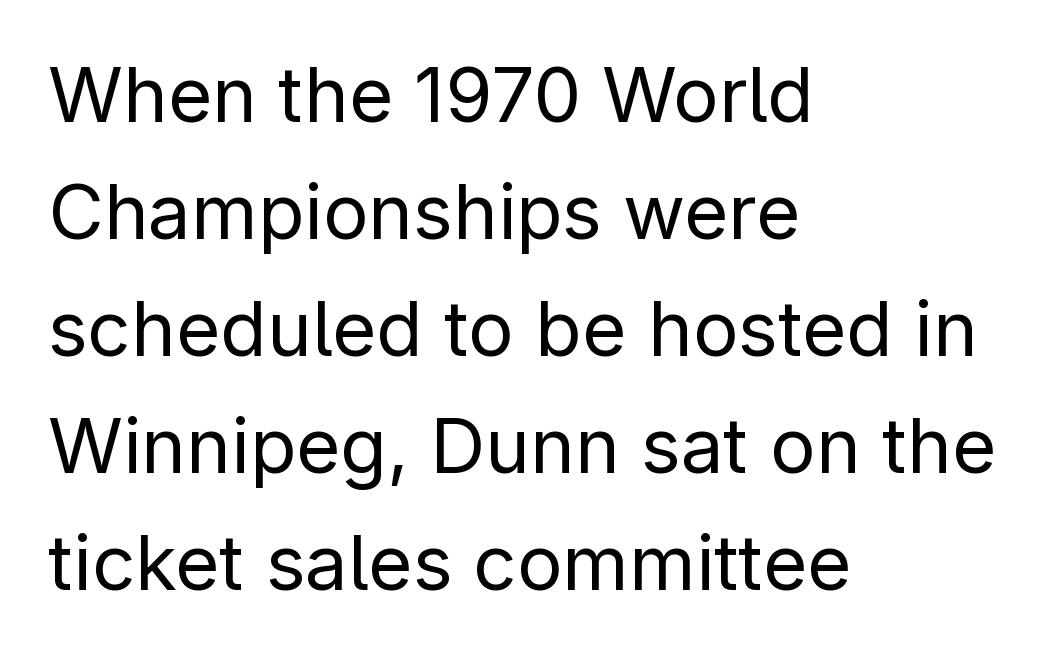
{"serif": "no", "italic": "no", "bold": "no", "weight": "regular", "width": "normal", "stroke_contrast": "low", "x_height": "medium", "monospaced": "no", "underline": "no", "align": "left", "line_spacing": "normal", "line_spacing_ratio": 1.54, "letter_spacing": "normal", "letter_spacing_em": 0.0, "glyph_px": 76}
